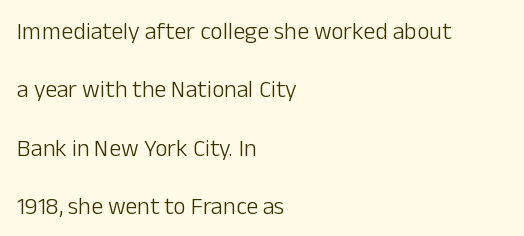
{"italic": "no", "bold": "no", "underline": "no", "align": "left", "line_spacing": "loose", "line_spacing_ratio": 2.43, "letter_spacing": "normal", "letter_spacing_em": 0.0, "glyph_px": 24}
